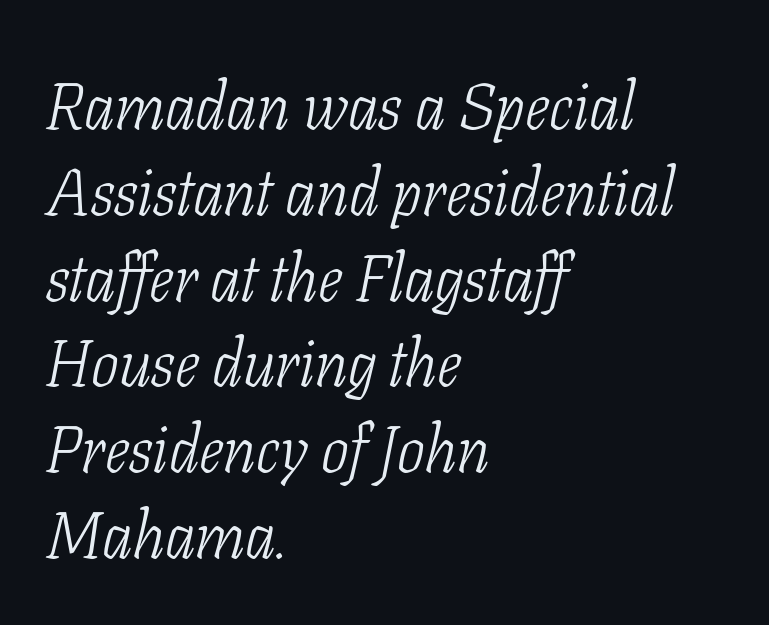
Reading down the column, the eye jumps a familiar distance to each next line. Bold? No — there's no thickening of the strokes. The foot of each line stays bare and open. Stroke terminals: seriffed. The specimen reads as italic at a glance. Inter-character spacing is left at the font's built-in metrics.
